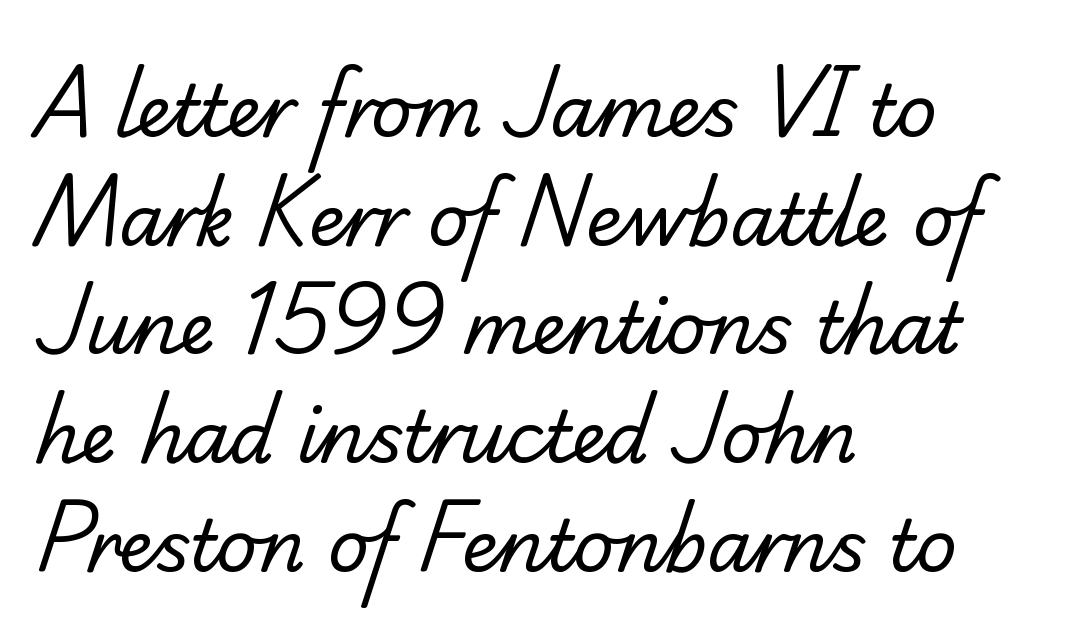
Q: Is the text bold? A: No.
Q: Is the typeface a serif or a sans-serif typeface? A: Serif.
Q: Is the text underlined? A: No.
Q: How is the paragraph aligned? A: Left-aligned.
Q: Is the spacing between letters normal or unusually wide? A: Normal.
Q: Is the spacing between lines tight, normal or loose? A: Normal.
Q: Width (condensed, normal, or wide)? A: Normal.
Q: Stroke contrast? A: Low.
Q: x-height? A: Small.
Q: Monospaced? A: No.
